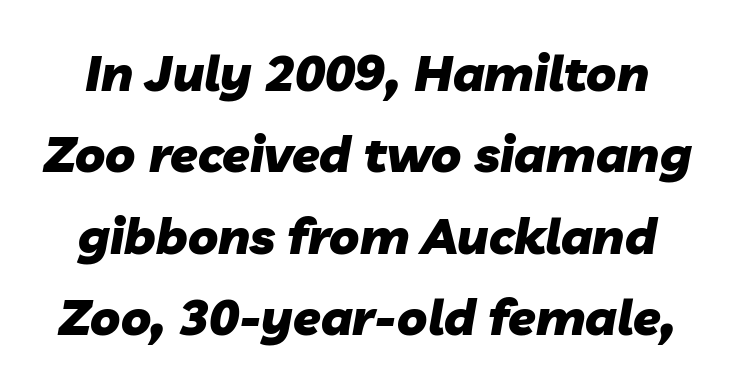
Q: Is the text bold? A: Yes.
Q: Is the text italic (slanted)? A: Yes, it leans right by about 10 degrees.
Q: Is the text underlined? A: No.
Q: Is the spacing between letters normal or unusually wide? A: Normal.
Q: Is the spacing between lines tight, normal or loose? A: Normal.
Q: Width (condensed, normal, or wide)? A: Normal.
Q: Stroke contrast? A: Low.
Q: x-height? A: Medium.
Q: Monospaced? A: No.
